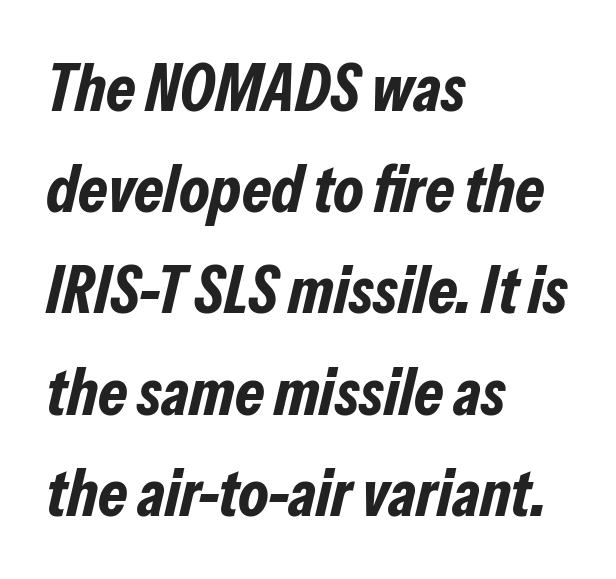
The image shows 67 px bold, condensed type, italic (leaning right); set left-aligned, normal line spacing (1.51x), normal letter spacing, not underlined; low stroke contrast and a medium x-height.
